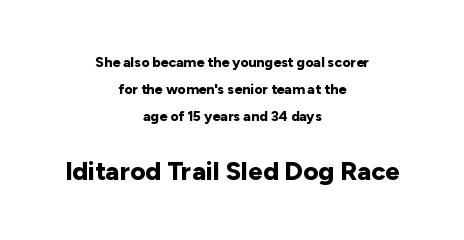
The image shows 26 px bold type, upright; set centered, loose line spacing (1.93x), normal letter spacing, not underlined; the second (bottom) block is 1.86x larger.
